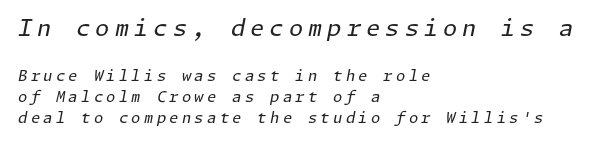
Nobody drew a line under any word here. These lines are set flush left with a ragged right edge. Honestly, the letter spacing is so wide it's the main thing you notice. What's the leading like? Ordinary, nothing unusual. The rendering shrinks the type as you move from the upper chunk to the lower.
